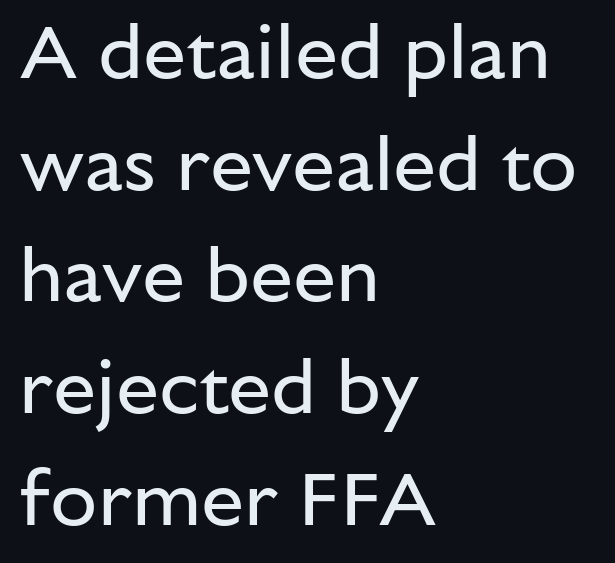
Q: Is the text bold? A: No.
Q: Is the text italic (slanted)? A: No, it is upright.
Q: Is the typeface a serif or a sans-serif typeface? A: Sans-serif.
Q: Is the text underlined? A: No.
Q: How is the paragraph aligned? A: Left-aligned.
Q: Is the spacing between letters normal or unusually wide? A: Normal.
Q: Is the spacing between lines tight, normal or loose? A: Normal.
Q: Width (condensed, normal, or wide)? A: Normal.
Q: Stroke contrast? A: Low.
Q: x-height? A: Medium.
Q: Monospaced? A: No.
